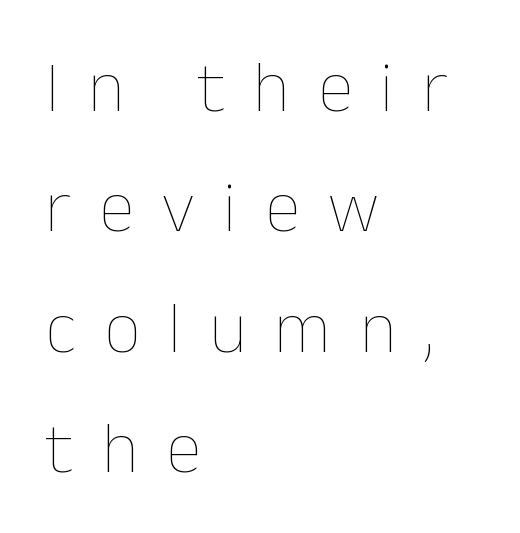
Q: Is the text bold? A: No.
Q: Is the text italic (slanted)? A: No, it is upright.
Q: Is the text underlined? A: No.
Q: How is the paragraph aligned? A: Left-aligned.
Q: Is the spacing between letters normal or unusually wide? A: Unusually wide.
Q: Is the spacing between lines tight, normal or loose? A: Normal.
Q: Width (condensed, normal, or wide)? A: Normal.
Q: Stroke contrast? A: Low.
Q: x-height? A: Medium.
Q: Monospaced? A: No.
